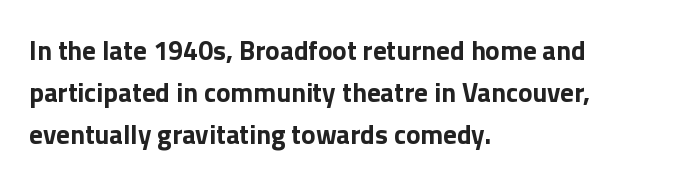
Nothing unusual about the tracking: characters are spaced as the font intends. Layout note: lines flush left. Does the lettering tilt? It doesn't — this is upright. The characters look thick and weighty, a clear bold. If you measured baseline to baseline, you'd find a middling distance. Underlining? Definitely not there.
